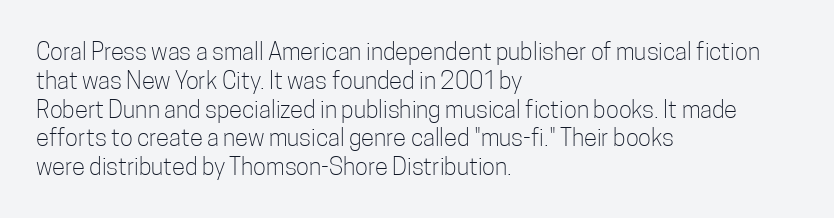
Q: Is the text bold? A: No.
Q: Is the text italic (slanted)? A: No, it is upright.
Q: Is the text underlined? A: No.
Q: How is the paragraph aligned? A: Left-aligned.
Q: Is the spacing between letters normal or unusually wide? A: Normal.
